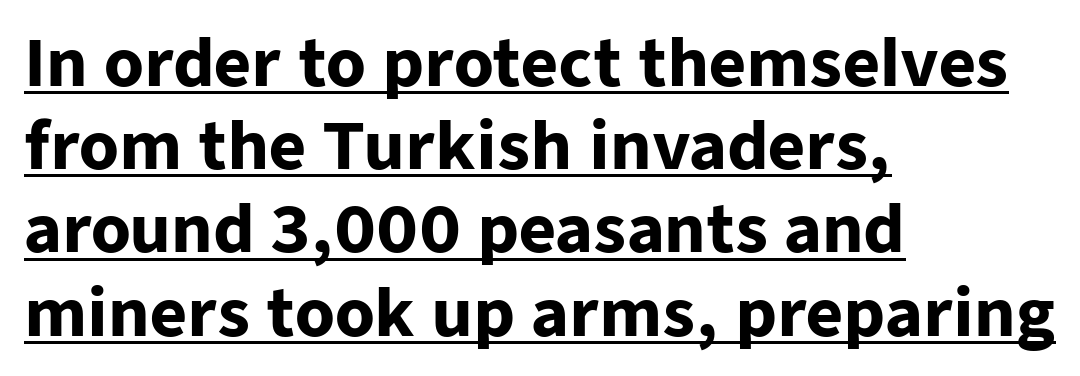
{"serif": "no", "italic": "no", "bold": "yes", "weight": "heavy", "width": "normal", "stroke_contrast": "low", "x_height": "medium", "monospaced": "no", "underline": "yes", "align": "left", "line_spacing": "normal", "line_spacing_ratio": 1.3, "letter_spacing": "normal", "letter_spacing_em": 0.0, "glyph_px": 64}
